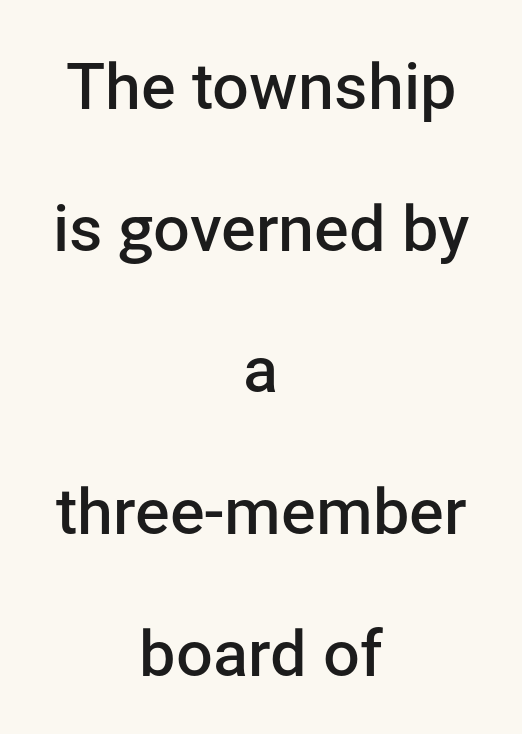
{"serif": "no", "italic": "no", "bold": "semi", "weight": "semibold", "width": "normal", "stroke_contrast": "low", "x_height": "medium", "monospaced": "no", "underline": "no", "align": "center", "line_spacing": "loose", "line_spacing_ratio": 2.18, "letter_spacing": "normal", "letter_spacing_em": 0.0, "glyph_px": 65}
